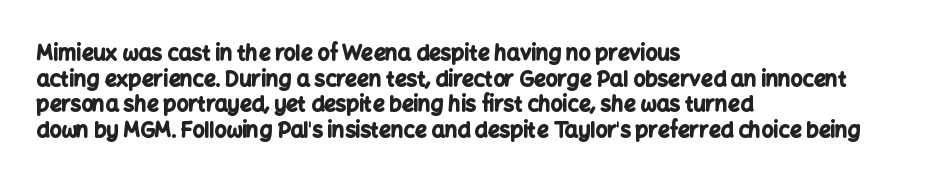
The image shows 21 px bold type, upright; set left-aligned, line spacing 1.22x, normal letter spacing, not underlined.
